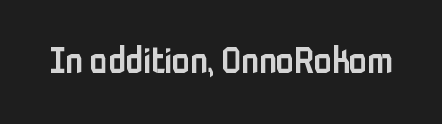
Q: Is the text bold? A: Semi-bold.
Q: Is the text italic (slanted)? A: No, it is upright.
Q: Is the typeface a serif or a sans-serif typeface? A: Sans-serif.
Q: Is the text underlined? A: No.
Q: Is the spacing between letters normal or unusually wide? A: Normal.
Q: Width (condensed, normal, or wide)? A: Condensed.
Q: Stroke contrast? A: Low.
Q: x-height? A: Medium.
Q: Monospaced? A: No.
